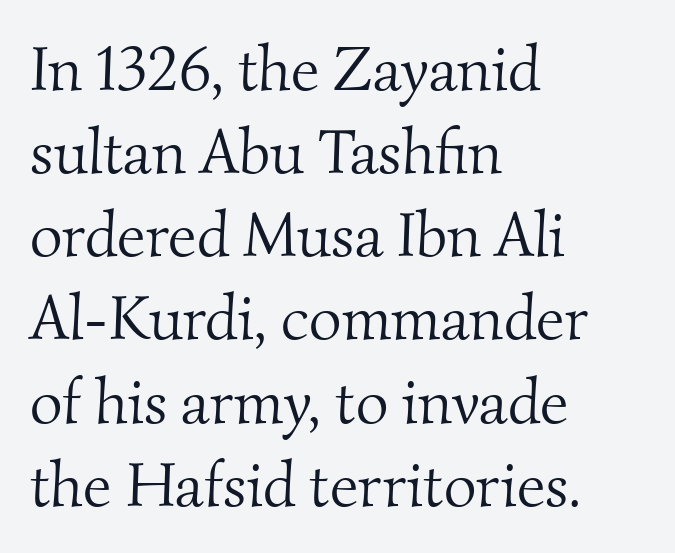
Q: Is the text bold? A: No.
Q: Is the typeface a serif or a sans-serif typeface? A: Serif.
Q: Is the text underlined? A: No.
Q: How is the paragraph aligned? A: Left-aligned.
Q: Is the spacing between letters normal or unusually wide? A: Normal.
Q: Is the spacing between lines tight, normal or loose? A: Normal.
Q: Width (condensed, normal, or wide)? A: Normal.
Q: Stroke contrast? A: Medium.
Q: x-height? A: Small.
Q: Monospaced? A: No.
